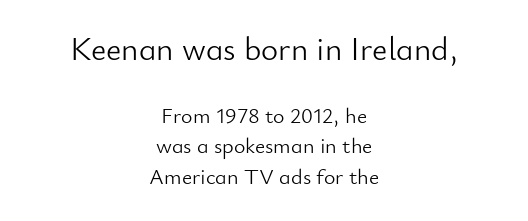
{"serif": "no", "italic": "no", "bold": "no", "weight": "light", "width": "normal", "stroke_contrast": "low", "x_height": "small", "monospaced": "no", "underline": "no", "align": "center", "line_spacing": "normal", "line_spacing_ratio": 1.4, "letter_spacing": "normal", "letter_spacing_em": 0.0, "larger_block": "first", "size_ratio": 1.5, "glyph_px": 33}
